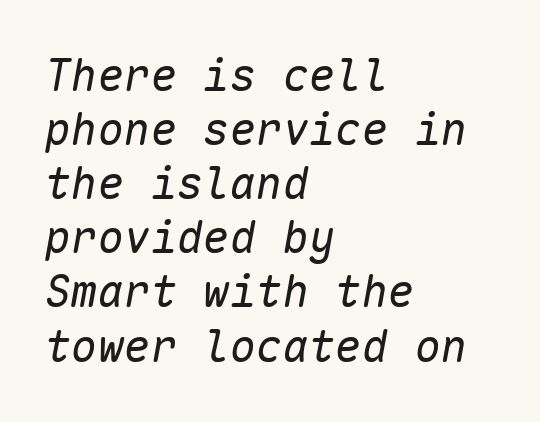
The image shows 44 px regular-weight type, italic (leaning right), monospaced; set left-aligned, line spacing 1.23x, normal letter spacing, not underlined; low stroke contrast and a medium x-height.
